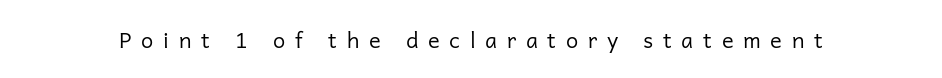
The image shows 22 px text type, upright; set unusually wide letter spacing (+0.44 em), not underlined.
